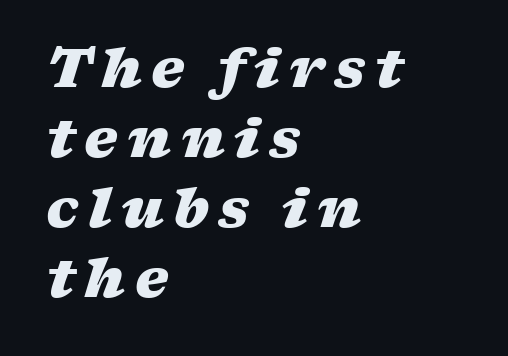
The image shows 53 px heavy, wide type, italic (leaning right); set left-aligned, normal line spacing (1.32x), not underlined; low stroke contrast and a medium x-height.
